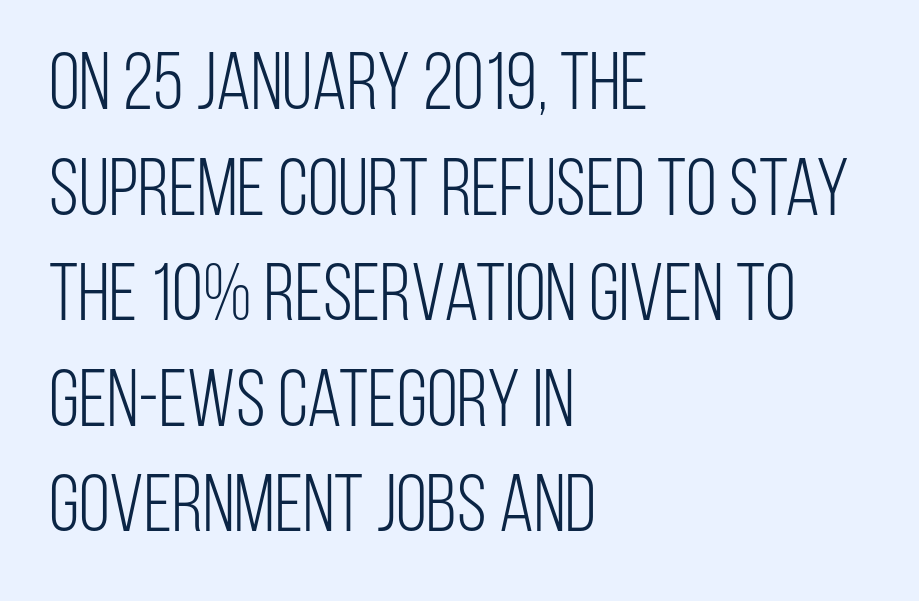
The image shows 80 px light, condensed sans-serif type, upright; set left-aligned, normal line spacing (1.32x), normal letter spacing, not underlined; low stroke contrast and a large x-height.
